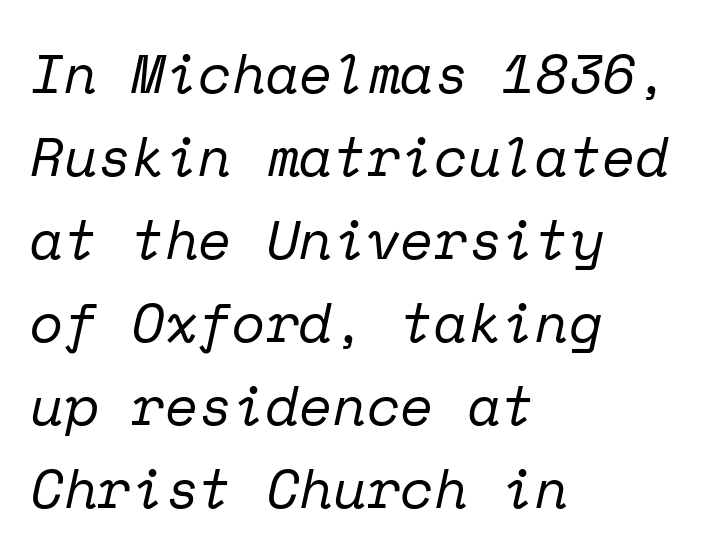
The letters march in equal steps, a hallmark of fixed-pitch type. It's the slanting kind of type. The type is set solid horizontally, with unmodified tracking. A typesetter would call this leading conventional body-copy spacing. Notice how the passage keeps a crisp vertical edge on the left only. The passage shown is not bold in any degree.
